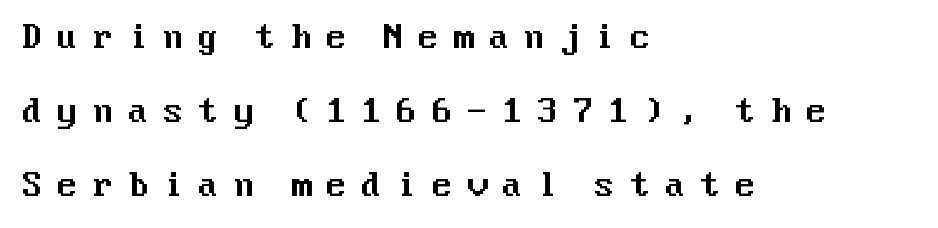
Q: Is the text italic (slanted)? A: No, it is upright.
Q: Is the typeface a serif or a sans-serif typeface? A: Sans-serif.
Q: Is the text underlined? A: No.
Q: How is the paragraph aligned? A: Left-aligned.
Q: Is the spacing between letters normal or unusually wide? A: Unusually wide.
Q: Is the spacing between lines tight, normal or loose? A: Loose.
Q: Width (condensed, normal, or wide)? A: Normal.
Q: Stroke contrast? A: Medium.
Q: x-height? A: Medium.
